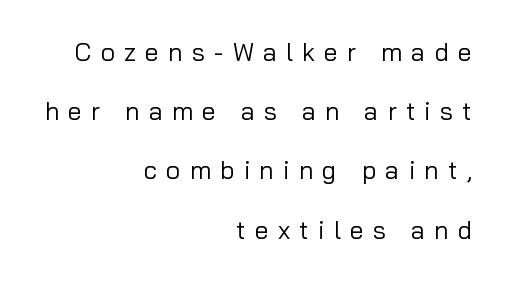
Q: Is the text bold? A: No.
Q: Is the text italic (slanted)? A: No, it is upright.
Q: Is the text underlined? A: No.
Q: How is the paragraph aligned? A: Right-aligned.
Q: Is the spacing between letters normal or unusually wide? A: Unusually wide.
Q: Is the spacing between lines tight, normal or loose? A: Loose.
